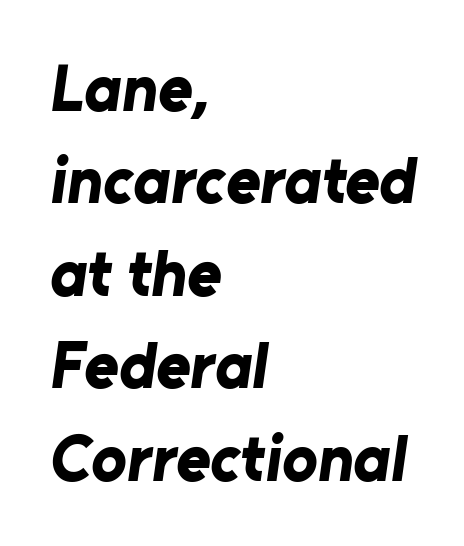
{"serif": "no", "bold": "yes", "weight": "bold", "width": "normal", "stroke_contrast": "low", "x_height": "medium", "monospaced": "no", "underline": "no", "align": "left", "line_spacing": "normal", "line_spacing_ratio": 1.4, "letter_spacing": "normal", "letter_spacing_em": 0.0, "glyph_px": 66}
